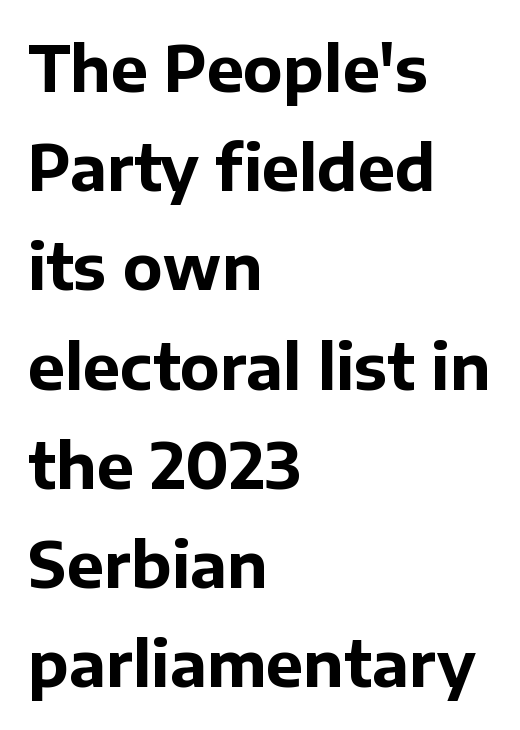
{"serif": "no", "italic": "no", "bold": "yes", "weight": "bold", "width": "normal", "stroke_contrast": "low", "x_height": "medium", "monospaced": "no", "underline": "no", "align": "left", "line_spacing": "normal", "line_spacing_ratio": 1.6, "letter_spacing": "normal", "letter_spacing_em": 0.0, "glyph_px": 62}
